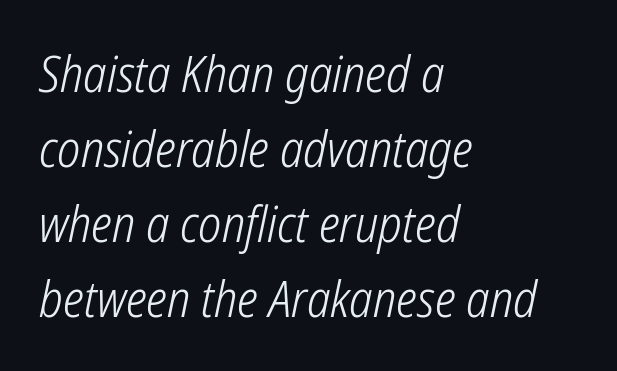
Q: Is the text bold? A: No.
Q: Is the typeface a serif or a sans-serif typeface? A: Sans-serif.
Q: Is the text underlined? A: No.
Q: How is the paragraph aligned? A: Left-aligned.
Q: Is the spacing between letters normal or unusually wide? A: Normal.
Q: Is the spacing between lines tight, normal or loose? A: Normal.
Q: Width (condensed, normal, or wide)? A: Condensed.
Q: Stroke contrast? A: Low.
Q: x-height? A: Medium.
Q: Monospaced? A: No.
